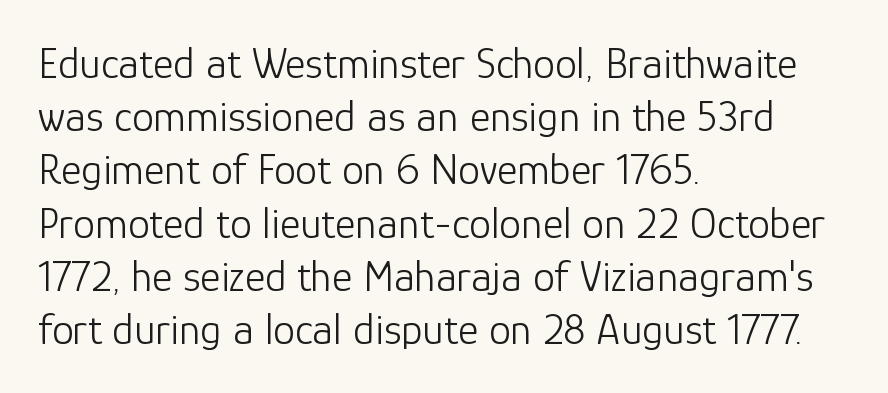
Ink coverage per letter is moderate at most. The rendering keeps characters at their native spacing. The zone under the glyphs is completely vacant. You could not count columns in this text — the font is proportionally spaced. The letters carry no serifs — their stems end cleanly without finishing strokes. Unlike italic type, these characters show no tilt at all.
